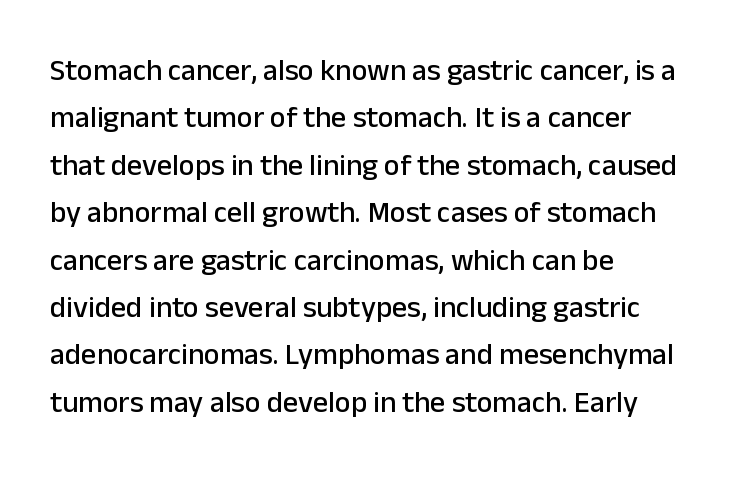
Q: Is the text italic (slanted)? A: No, it is upright.
Q: Is the typeface a serif or a sans-serif typeface? A: Sans-serif.
Q: Is the text underlined? A: No.
Q: How is the paragraph aligned? A: Left-aligned.
Q: Is the spacing between letters normal or unusually wide? A: Normal.
Q: Is the spacing between lines tight, normal or loose? A: Normal.
Q: Width (condensed, normal, or wide)? A: Normal.
Q: Stroke contrast? A: Low.
Q: x-height? A: Medium.
Q: Monospaced? A: No.
